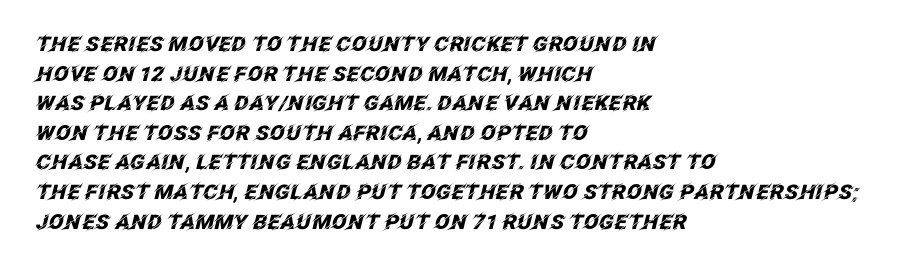
The image shows 20 px bold type, italic (leaning right); set left-aligned, normal line spacing (1.48x), normal letter spacing, not underlined.
